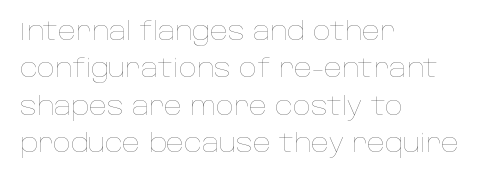
Q: Is the text bold? A: No.
Q: Is the text italic (slanted)? A: No, it is upright.
Q: Is the text underlined? A: No.
Q: How is the paragraph aligned? A: Left-aligned.
Q: Is the spacing between letters normal or unusually wide? A: Normal.
Q: Is the spacing between lines tight, normal or loose? A: Normal.
